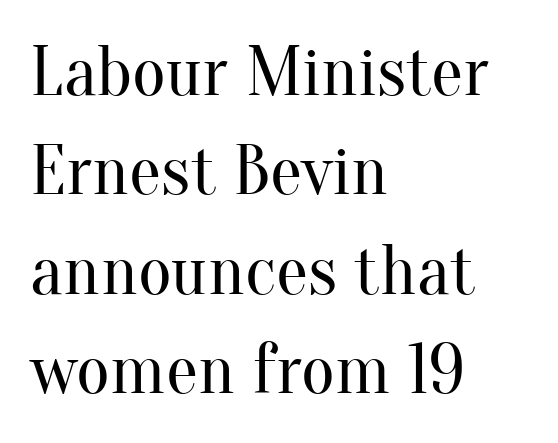
The image shows 72 px regular-weight serif type, upright; set left-aligned, normal line spacing (1.38x), normal letter spacing, not underlined; medium stroke contrast and a small x-height.
